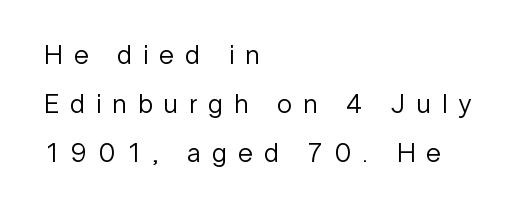
{"italic": "no", "bold": "no", "underline": "no", "align": "left", "line_spacing_ratio": 1.82, "letter_spacing": "wide", "letter_spacing_em": 0.41, "glyph_px": 27}
